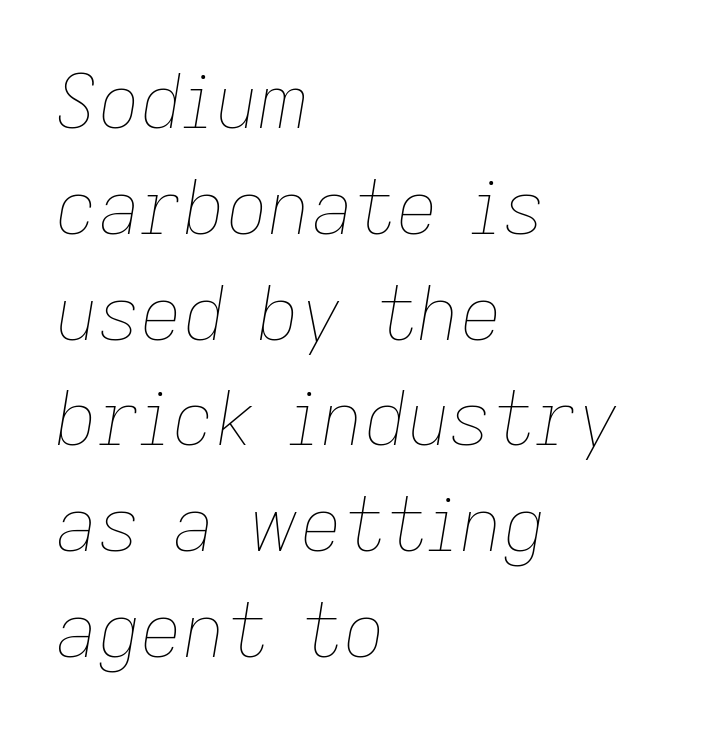
{"italic": "yes", "lean": "right", "slant_degrees": 9, "bold": "no", "weight": "thin", "width": "normal", "stroke_contrast": "low", "x_height": "medium", "monospaced": "no", "underline": "no", "align": "left", "line_spacing": "normal", "line_spacing_ratio": 1.43, "letter_spacing": "normal", "letter_spacing_em": 0.0, "glyph_px": 74}
